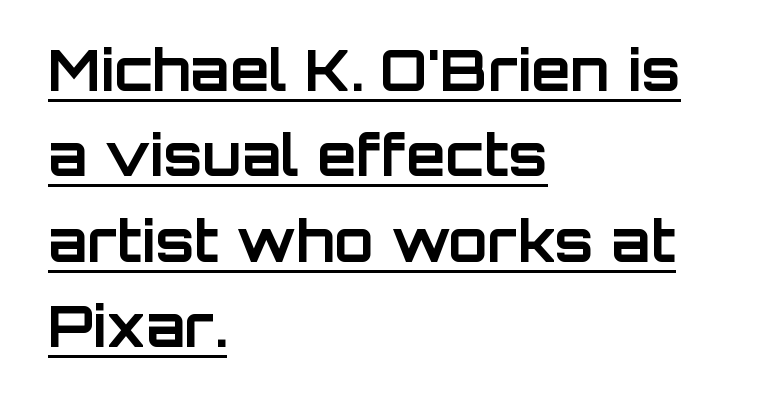
A typesetter would label this face a sans. The lettering is marked with a stroke running underneath it. This sample uses an upright cut, with every glyph sitting square on the baseline. Evenly set lines give the paragraph a standard silhouette. This sample has the flowing, uneven cadence of proportional lettering.
